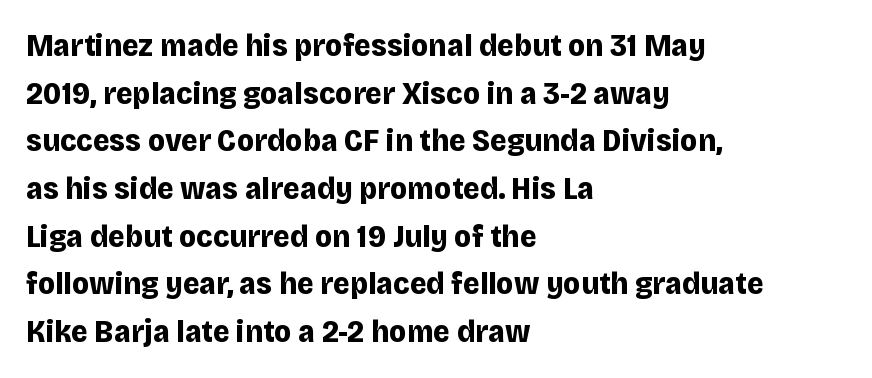
The image shows 32 px bold sans-serif type, upright; set left-aligned, normal line spacing (1.49x), normal letter spacing, not underlined; low stroke contrast and a large x-height.
